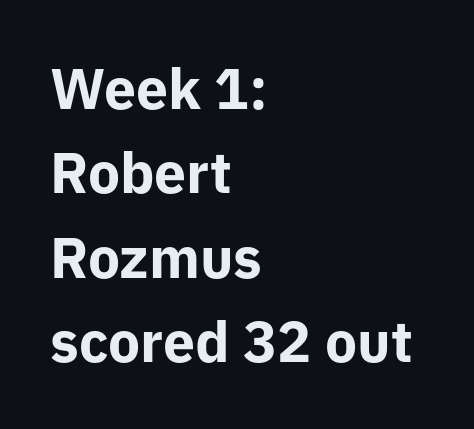
{"serif": "no", "italic": "no", "bold": "yes", "weight": "bold", "width": "normal", "stroke_contrast": "low", "x_height": "medium", "monospaced": "no", "underline": "no", "align": "left", "line_spacing": "normal", "line_spacing_ratio": 1.48, "letter_spacing": "normal", "letter_spacing_em": 0.0, "glyph_px": 57}
